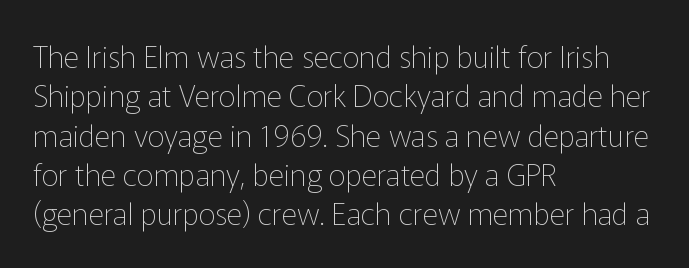
{"serif": "no", "italic": "no", "bold": "no", "weight": "thin", "width": "normal", "stroke_contrast": "low", "x_height": "medium", "monospaced": "no", "underline": "no", "align": "left", "line_spacing": "normal", "line_spacing_ratio": 1.31, "letter_spacing": "normal", "letter_spacing_em": 0.0, "glyph_px": 30}
